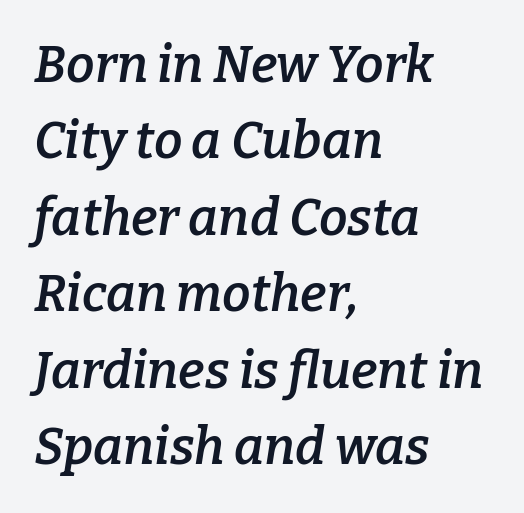
{"serif": "yes", "italic": "yes", "lean": "right", "slant_degrees": 9, "bold": "semi", "weight": "semibold", "width": "normal", "stroke_contrast": "low", "x_height": "medium", "monospaced": "no", "underline": "no", "align": "left", "line_spacing": "normal", "line_spacing_ratio": 1.5, "letter_spacing": "normal", "letter_spacing_em": 0.0, "glyph_px": 51}
